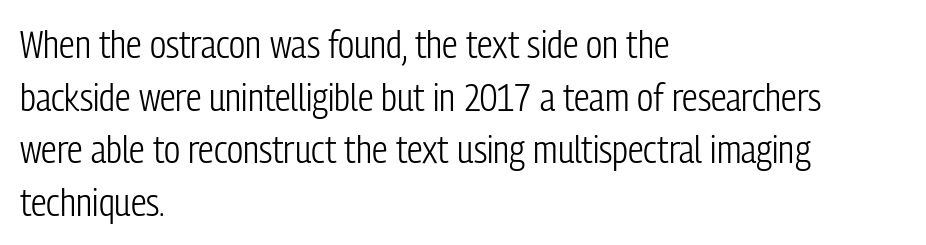
{"serif": "no", "italic": "no", "bold": "no", "weight": "light", "width": "condensed", "stroke_contrast": "low", "x_height": "medium", "monospaced": "no", "underline": "no", "align": "left", "line_spacing": "normal", "line_spacing_ratio": 1.35, "letter_spacing": "normal", "letter_spacing_em": 0.0, "glyph_px": 39}
